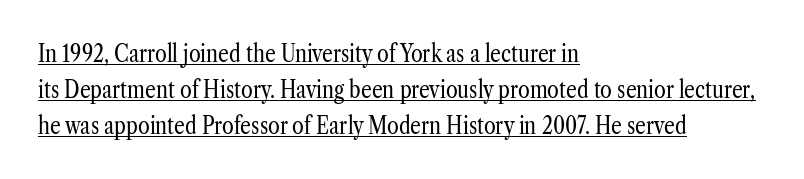
What stands out about the letter spacing? Nothing — it is the standard amount. Every word sits above its own underline. Weight: in the light-to-regular range. Every stem runs plumb, perpendicular to the baseline. Horizontal alignment here is leftward, the default for most running prose.
